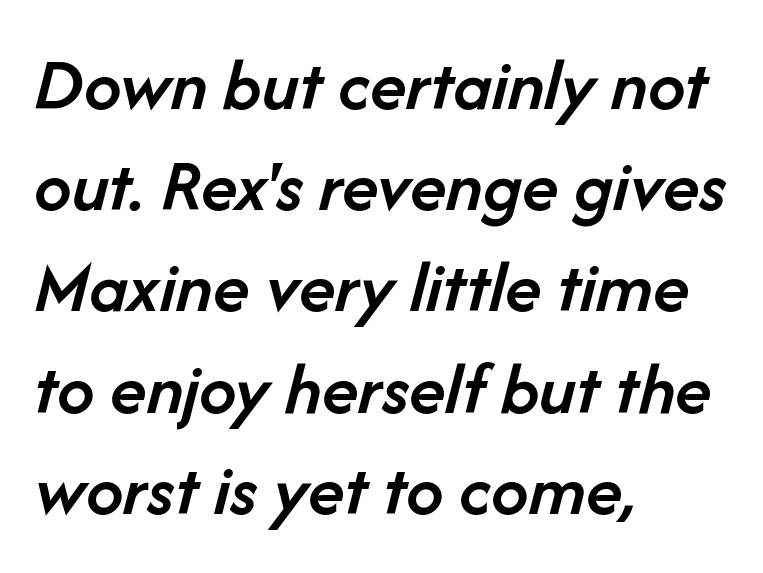
A semibold gives these letters moderate extra thickness, short of bold. Slanted lettering throughout. Teacher's note: observe the even left margin — that is flush-left alignment. Do the characters align in a grid? No, the font is proportional. The rendering keeps characters at their native spacing.
